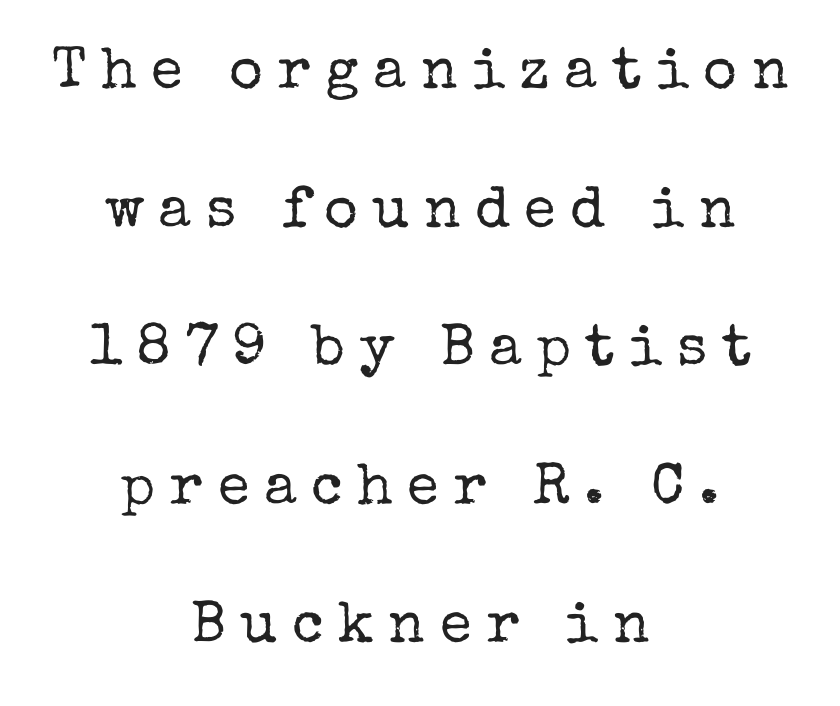
{"serif": "yes", "italic": "no", "bold": "no", "weight": "regular", "width": "normal", "stroke_contrast": "low", "x_height": "medium", "monospaced": "no", "underline": "no", "align": "center", "line_spacing": "loose", "line_spacing_ratio": 2.39, "letter_spacing": "wide", "letter_spacing_em": 0.25, "glyph_px": 58}
